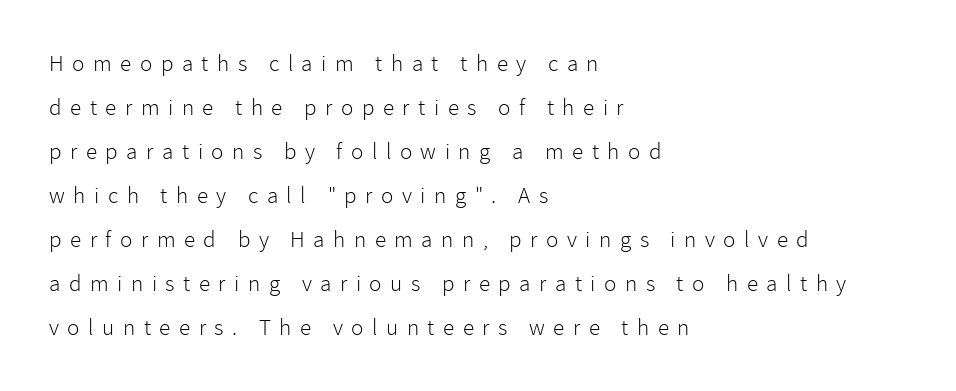
Q: Is the text bold? A: No.
Q: Is the text italic (slanted)? A: No, it is upright.
Q: Is the text underlined? A: No.
Q: How is the paragraph aligned? A: Left-aligned.
Q: Is the spacing between letters normal or unusually wide? A: Unusually wide.
Q: Is the spacing between lines tight, normal or loose? A: Loose.
